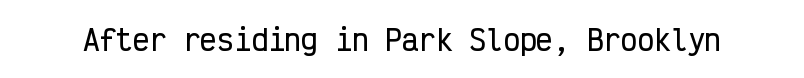
Think of a typewriter: that constant character pitch is what you see here. This rendering features lettering with no underline. Grotesque or geometric, the face here clearly has no serifs. How are the letters spaced? Ordinarily, with no added tracking.
